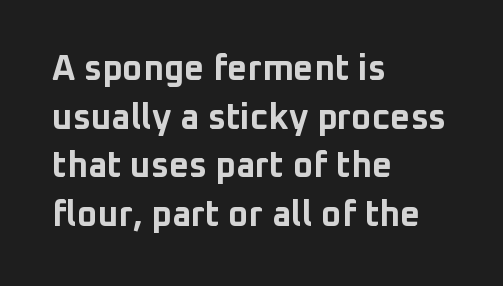
The letters sit at their default tracking, neither squeezed nor spread. The lines sit at an ordinary, default distance from one another. On the weight axis this lands at bold, roughly 700. The characters display no serif detailing; their extremities are plain. Character widths vary here, with narrow letters taking less room than wide ones. When letters stand straight like this, we call the style roman or upright.
